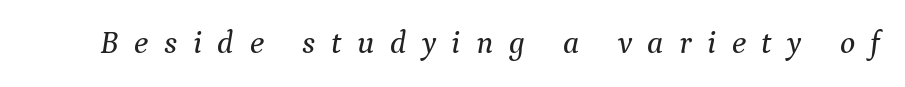
{"serif": "yes", "italic": "yes", "lean": "right", "slant_degrees": 9, "width": "normal", "stroke_contrast": "medium", "x_height": "medium", "monospaced": "no", "underline": "no", "letter_spacing": "wide", "letter_spacing_em": 0.49, "glyph_px": 32}
